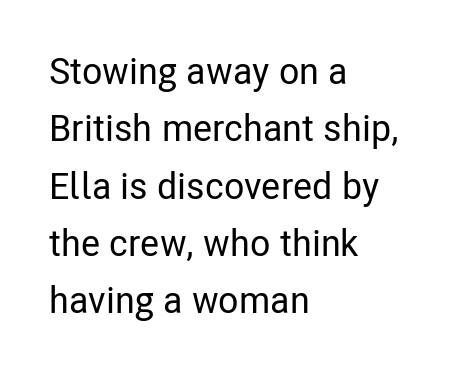
{"serif": "no", "italic": "no", "width": "condensed", "stroke_contrast": "low", "x_height": "medium", "monospaced": "no", "underline": "no", "align": "left", "line_spacing": "normal", "line_spacing_ratio": 1.55, "letter_spacing": "normal", "letter_spacing_em": 0.0, "glyph_px": 37}
